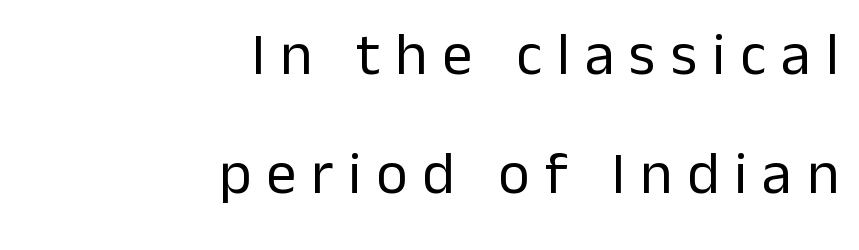
{"serif": "no", "italic": "no", "bold": "no", "weight": "regular", "width": "normal", "stroke_contrast": "low", "x_height": "medium", "monospaced": "no", "underline": "no", "align": "right", "line_spacing": "loose", "line_spacing_ratio": 1.99, "letter_spacing": "wide", "letter_spacing_em": 0.25, "glyph_px": 60}
